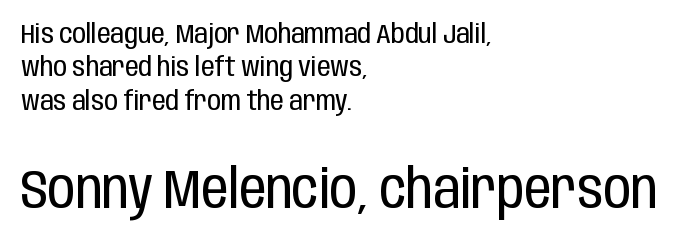
Q: Is the text bold? A: No.
Q: Is the text italic (slanted)? A: No, it is upright.
Q: Is the typeface a serif or a sans-serif typeface? A: Sans-serif.
Q: Is the text underlined? A: No.
Q: How is the paragraph aligned? A: Left-aligned.
Q: Is the spacing between letters normal or unusually wide? A: Normal.
Q: Which block of text is set in a larger size, the first (top) or the second (bottom)? A: The second (bottom) one.
Q: Width (condensed, normal, or wide)? A: Condensed.
Q: Stroke contrast? A: Low.
Q: x-height? A: Large.
Q: Monospaced? A: No.
